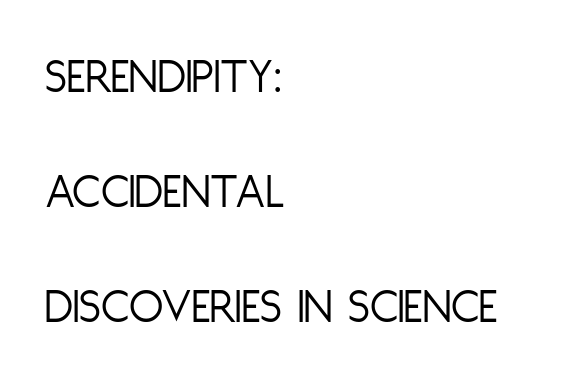
Do the characters align in a grid? No, the font is proportional. Does the type have serifs? No, each stem ends abruptly. If you measured baseline to baseline, you'd find a long distance. Nobody drew a line under any word here.
